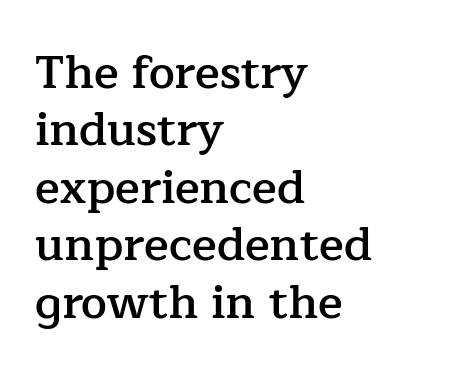
Q: Is the text bold? A: Semi-bold.
Q: Is the text italic (slanted)? A: No, it is upright.
Q: Is the typeface a serif or a sans-serif typeface? A: Serif.
Q: Is the text underlined? A: No.
Q: How is the paragraph aligned? A: Left-aligned.
Q: Is the spacing between letters normal or unusually wide? A: Normal.
Q: Is the spacing between lines tight, normal or loose? A: Normal.
Q: Width (condensed, normal, or wide)? A: Normal.
Q: Stroke contrast? A: Low.
Q: x-height? A: Medium.
Q: Monospaced? A: No.
